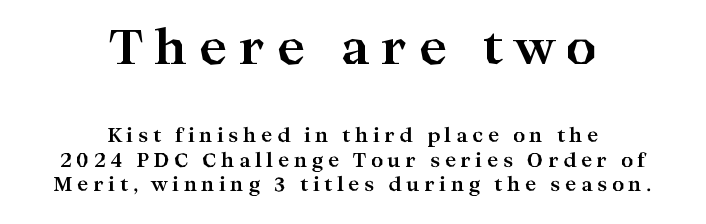
In terms of weight, the rendering is a true, heavy bold. Observe the serifs anchoring each vertical stroke in this sample. Ascenders rise straight up at ninety degrees. Letters rest on an invisible, unmarked baseline. Proportional: the letters do not fall into vertical columns.
